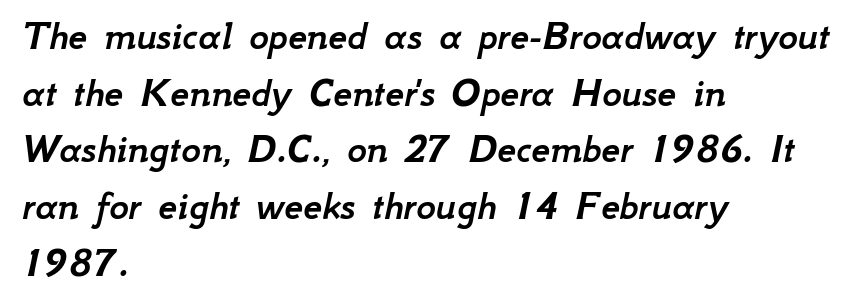
{"italic": "yes", "lean": "right", "slant_degrees": 12, "width": "normal", "stroke_contrast": "low", "x_height": "small", "monospaced": "no", "underline": "no", "align": "left", "line_spacing": "normal", "line_spacing_ratio": 1.35, "letter_spacing": "normal", "letter_spacing_em": 0.0, "glyph_px": 42}
